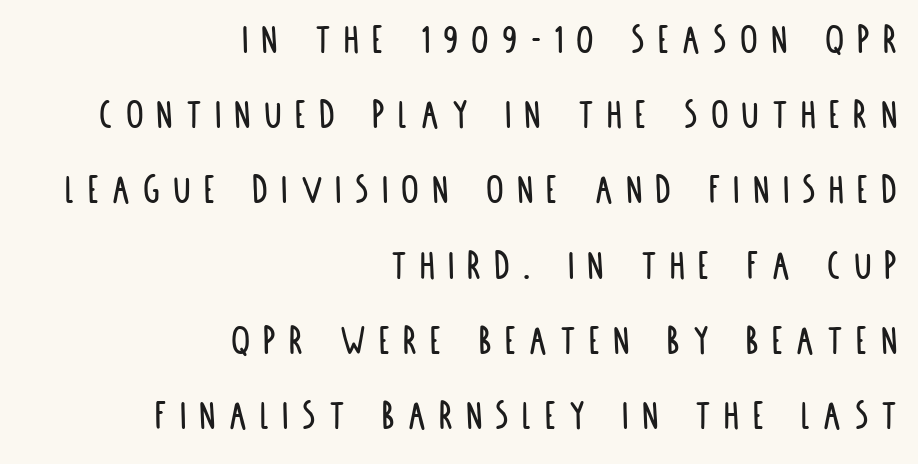
{"serif": "no", "italic": "no", "width": "condensed", "stroke_contrast": "low", "x_height": "large", "monospaced": "no", "underline": "no", "align": "right", "line_spacing_ratio": 1.71, "letter_spacing": "wide", "letter_spacing_em": 0.3, "glyph_px": 44}
